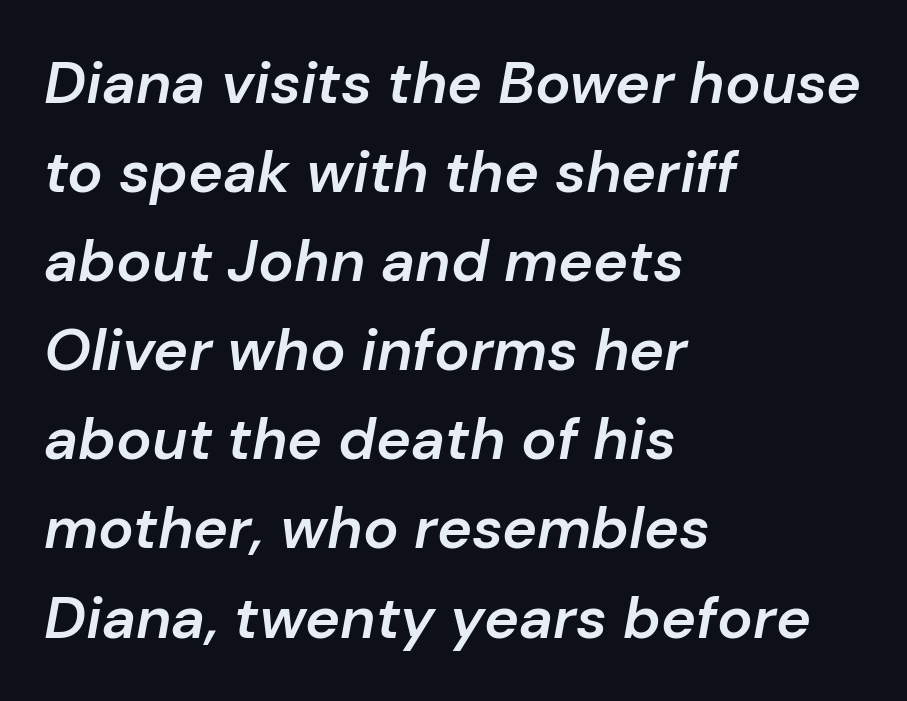
There's an unmistakable incline to the writing here. Nobody drew a line under any word here. Heft: intermediate — a semibold. Baseline-to-baseline distance is the conventional proportion of letter height. Default kerning and tracking; the words read as compact shapes. These lines are rendered in a variable-pitch font.
